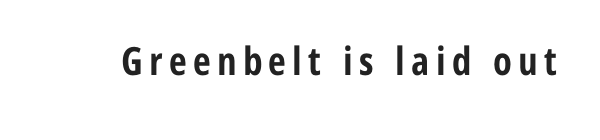
{"serif": "no", "italic": "no", "bold": "yes", "weight": "bold", "width": "condensed", "stroke_contrast": "low", "x_height": "medium", "monospaced": "no", "underline": "no", "glyph_px": 39}
